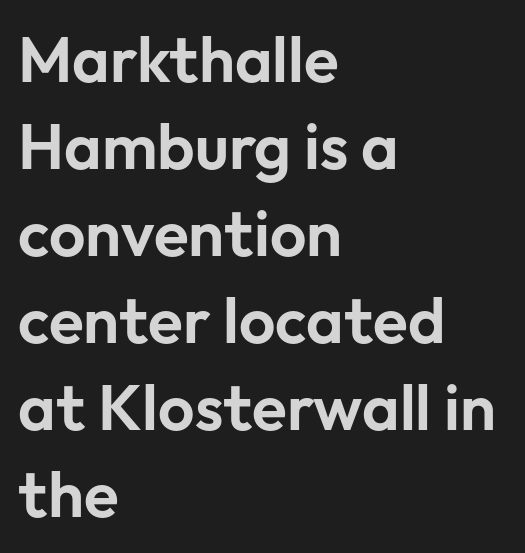
Q: Is the text italic (slanted)? A: No, it is upright.
Q: Is the typeface a serif or a sans-serif typeface? A: Sans-serif.
Q: Is the text underlined? A: No.
Q: How is the paragraph aligned? A: Left-aligned.
Q: Is the spacing between letters normal or unusually wide? A: Normal.
Q: Is the spacing between lines tight, normal or loose? A: Normal.
Q: Width (condensed, normal, or wide)? A: Normal.
Q: Stroke contrast? A: Low.
Q: x-height? A: Medium.
Q: Monospaced? A: No.
